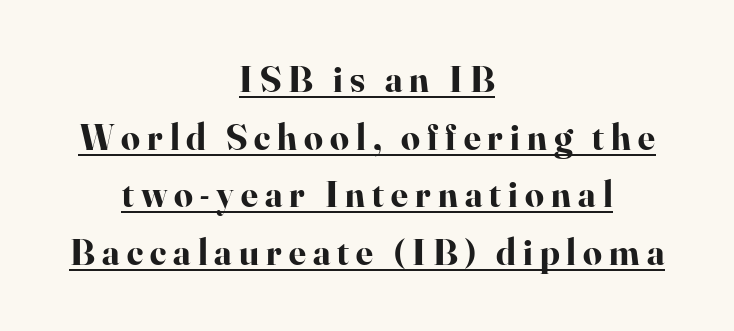
Q: Is the text bold? A: Yes.
Q: Is the text italic (slanted)? A: No, it is upright.
Q: Is the typeface a serif or a sans-serif typeface? A: Serif.
Q: Is the text underlined? A: Yes.
Q: How is the paragraph aligned? A: Centered.
Q: Is the spacing between lines tight, normal or loose? A: Normal.
Q: Width (condensed, normal, or wide)? A: Normal.
Q: Stroke contrast? A: High.
Q: x-height? A: Small.
Q: Monospaced? A: No.
